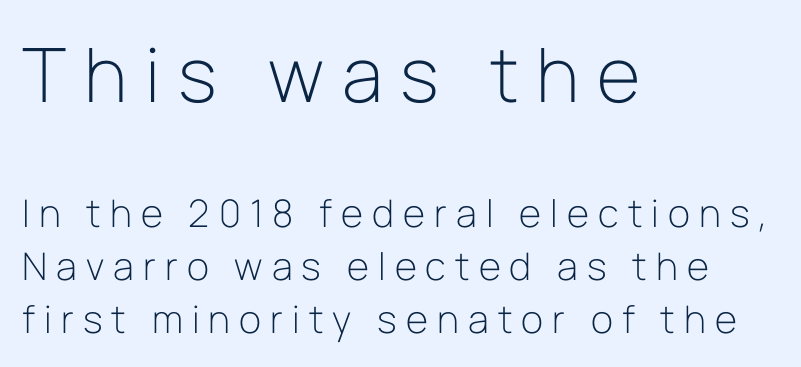
This rendering features lettering with no underline. The rendering inserts visible extra space after every character. The vertical gap from one line to the next is medium. These two chunks differ in scale, with the top chunk taking the larger measure. Where is the straight margin? On the left.
